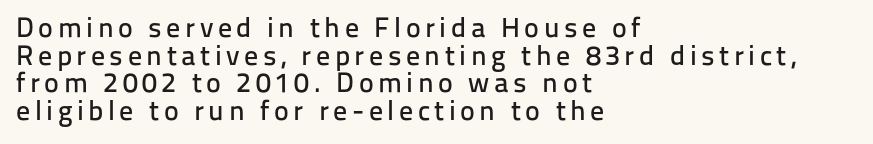
Check the space under the baseline: it is left empty. Note the varied advance widths — an 'i' is clearly narrower than an 'm'. Caption: multi-line text, flush left, ragged right. Rows of type sit shoulder to shoulder in the vertical direction. The font's upright variant was chosen for this text.
